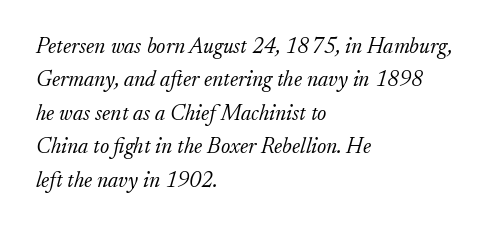
If you drew a ruler down the left edge, every line would touch it. What stands out about the letter spacing? Nothing — it is the standard amount. The strip under each line holds only bare page. The glyphs look as if they've been sheared to an angle. Students, observe: this is what conventionally led text looks like. Compared with a typical body face, this is equally light or lighter still.
